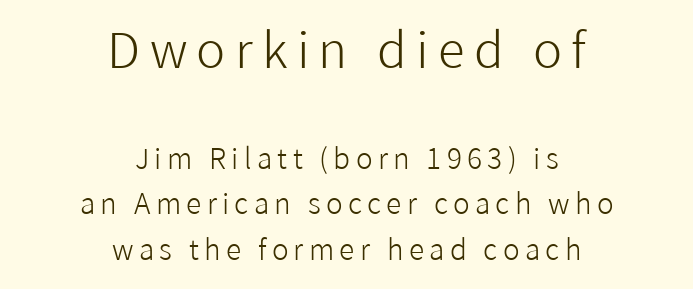
{"serif": "no", "italic": "no", "bold": "no", "weight": "light", "width": "normal", "stroke_contrast": "low", "x_height": "medium", "monospaced": "no", "underline": "no", "align": "center", "line_spacing": "normal", "line_spacing_ratio": 1.64, "larger_block": "first", "size_ratio": 1.75, "glyph_px": 49}
